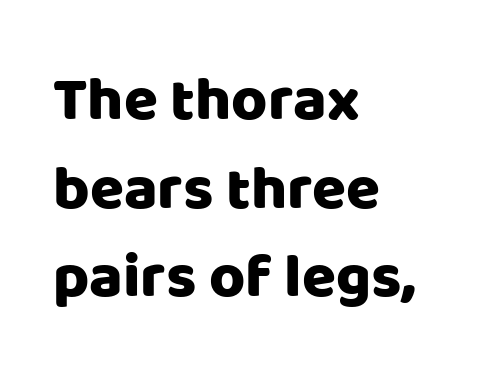
Q: Is the text italic (slanted)? A: No, it is upright.
Q: Is the typeface a serif or a sans-serif typeface? A: Sans-serif.
Q: Is the text underlined? A: No.
Q: How is the paragraph aligned? A: Left-aligned.
Q: Is the spacing between letters normal or unusually wide? A: Normal.
Q: Is the spacing between lines tight, normal or loose? A: Normal.
Q: Width (condensed, normal, or wide)? A: Normal.
Q: Stroke contrast? A: Low.
Q: x-height? A: Large.
Q: Monospaced? A: No.
